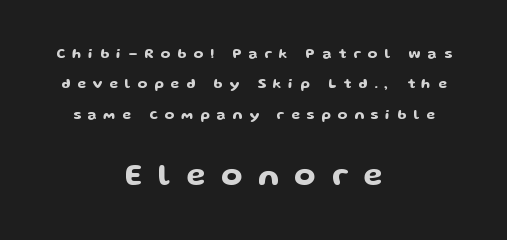
Every stem runs plumb, perpendicular to the baseline. The tracking reads as deliberately expanded to a designer's eye. Font category for this specimen: sans-serif. Summary of vertical rhythm: relaxed, with wide interline spacing.
